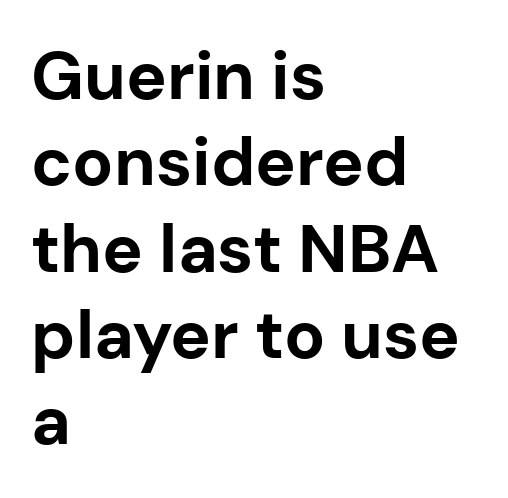
Q: Is the text bold? A: Yes.
Q: Is the text italic (slanted)? A: No, it is upright.
Q: Is the typeface a serif or a sans-serif typeface? A: Sans-serif.
Q: Is the text underlined? A: No.
Q: How is the paragraph aligned? A: Left-aligned.
Q: Is the spacing between letters normal or unusually wide? A: Normal.
Q: Is the spacing between lines tight, normal or loose? A: Normal.
Q: Width (condensed, normal, or wide)? A: Normal.
Q: Stroke contrast? A: Low.
Q: x-height? A: Medium.
Q: Monospaced? A: No.
